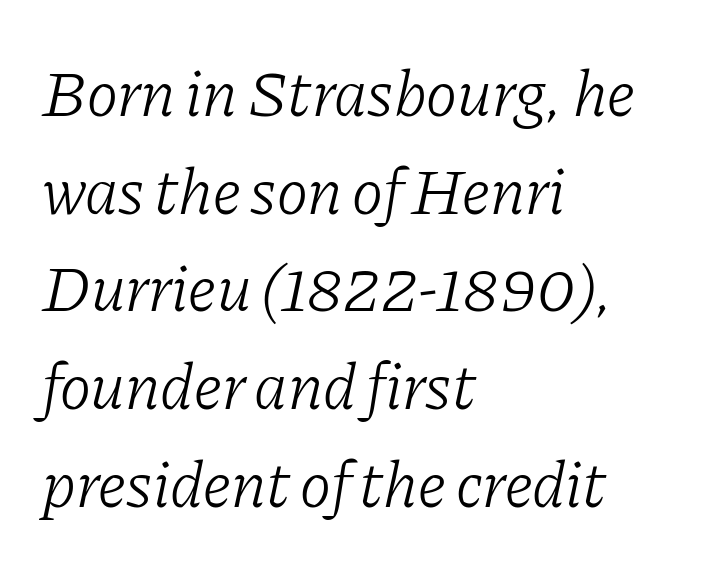
{"serif": "yes", "italic": "yes", "lean": "right", "slant_degrees": 11, "bold": "no", "weight": "light", "width": "normal", "stroke_contrast": "low", "x_height": "medium", "monospaced": "no", "underline": "no", "align": "left", "line_spacing": "normal", "line_spacing_ratio": 1.48, "letter_spacing": "normal", "letter_spacing_em": 0.0, "glyph_px": 66}
